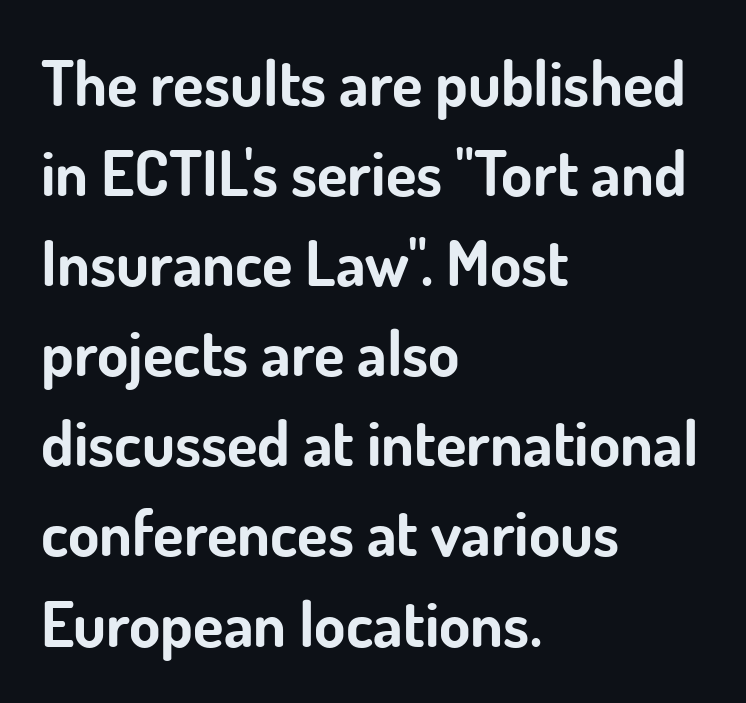
Notice how thick the strokes are: this is what a full bold looks like. Casual observation: everything's shoved over to the left. The gap between lines stays unmarked. The passage shown is typed in a proportional face where columns would drift.
